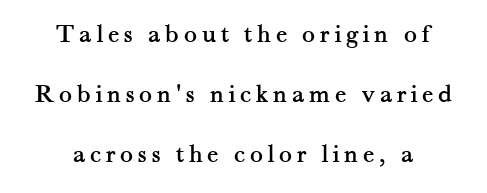
Q: Is the text italic (slanted)? A: No, it is upright.
Q: Is the text underlined? A: No.
Q: How is the paragraph aligned? A: Centered.
Q: Is the spacing between lines tight, normal or loose? A: Loose.
